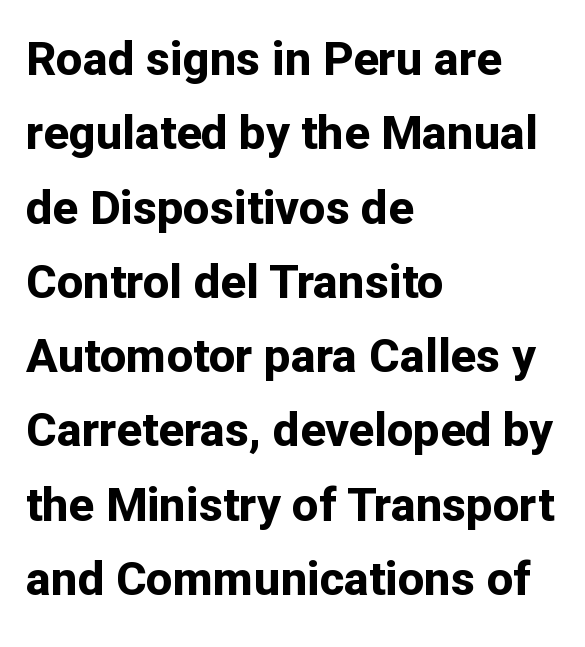
{"serif": "no", "italic": "no", "bold": "yes", "weight": "bold", "width": "normal", "stroke_contrast": "low", "x_height": "medium", "monospaced": "no", "underline": "no", "align": "left", "line_spacing": "normal", "line_spacing_ratio": 1.58, "letter_spacing": "normal", "letter_spacing_em": 0.0, "glyph_px": 47}
